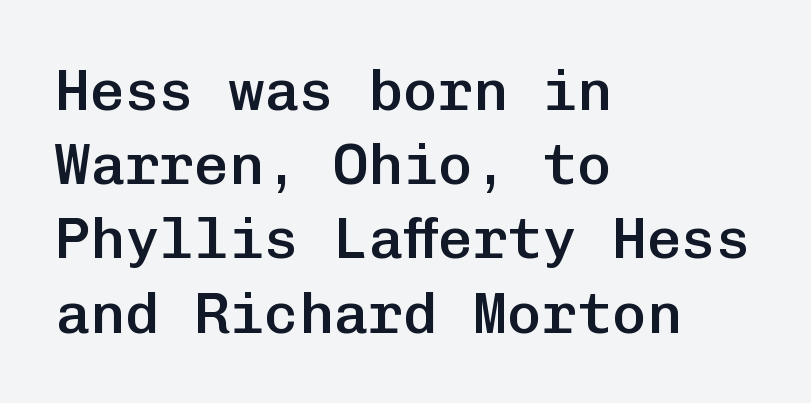
{"serif": "no", "italic": "no", "bold": "semi", "weight": "semibold", "width": "normal", "stroke_contrast": "low", "x_height": "medium", "monospaced": "yes", "underline": "no", "align": "left", "line_spacing": "normal", "line_spacing_ratio": 1.28, "letter_spacing": "normal", "letter_spacing_em": 0.0, "glyph_px": 58}
